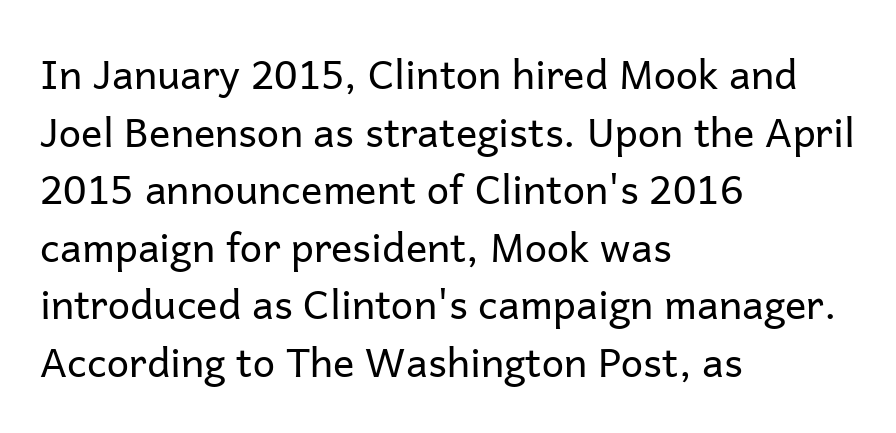
{"serif": "no", "italic": "no", "bold": "no", "weight": "regular", "width": "normal", "stroke_contrast": "low", "x_height": "medium", "monospaced": "no", "underline": "no", "align": "left", "line_spacing": "normal", "line_spacing_ratio": 1.44, "letter_spacing": "normal", "letter_spacing_em": 0.0, "glyph_px": 40}
